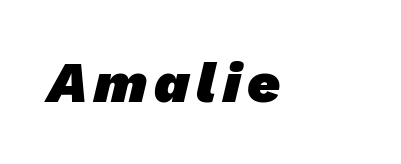
Q: Is the text bold? A: Yes.
Q: Is the typeface a serif or a sans-serif typeface? A: Sans-serif.
Q: Is the text underlined? A: No.
Q: Width (condensed, normal, or wide)? A: Normal.
Q: Stroke contrast? A: Low.
Q: x-height? A: Medium.
Q: Monospaced? A: No.
